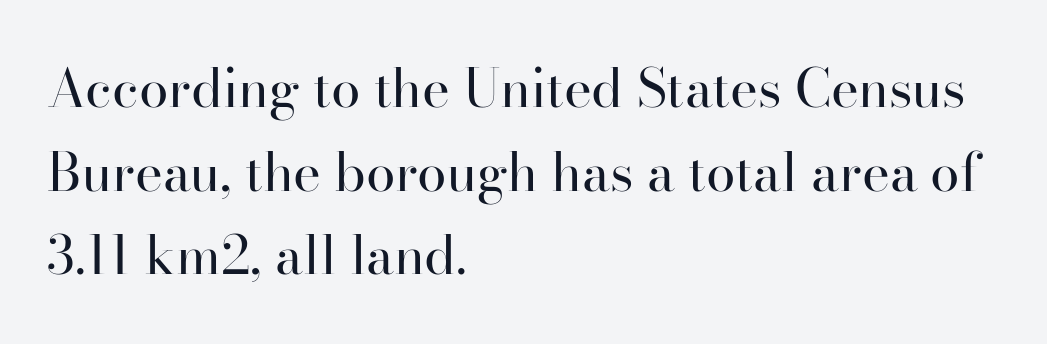
Designer's note — italics off, roman on. Spacing verdict: proportional, widths tailored to each character. Underline: absent. These lines sit exactly where default settings would place them.
